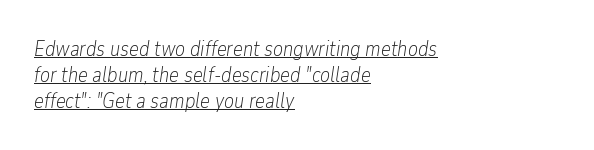
In CSS terms this would be text-align: left. Does a line run under the words? Yes, clearly. Is the letter spacing exaggerated? No — it looks like the ordinary default. Each stroke keeps to a modest, everyday thickness or less. A typesetter would mark this as italic.
